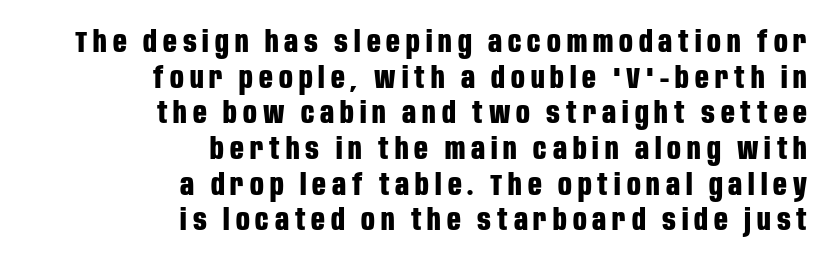
Which margin do the lines hug? The right one — the left edge is uneven. The gaps between neighbouring characters are conspicuously large. Grotesque or geometric, the face here clearly has no serifs. The lettering stays uniformly vertical, giving the passage a roman look. Emphasis by weight is at full strength: bold. Each letter keeps its own natural width here, so spacing adapts to shape.
